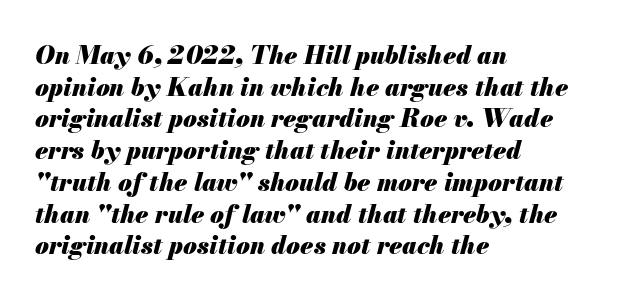
The image shows 25 px bold type, italic (leaning right); set left-aligned, normal line spacing (1.27x), normal letter spacing, not underlined.
